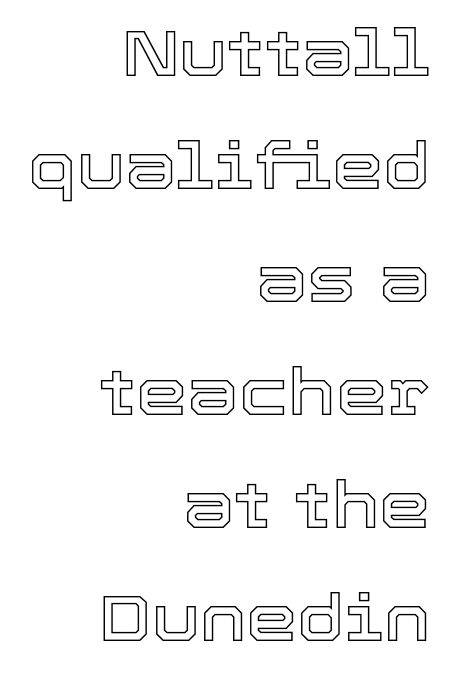
The image shows 65 px text type, upright; set right-aligned, line spacing 1.74x, normal letter spacing, not underlined; a medium x-height.
